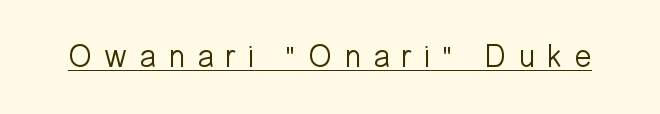
The image shows 32 px light sans-serif type, upright; set unusually wide letter spacing (+0.35 em), underlined; low stroke contrast and a medium x-height.
